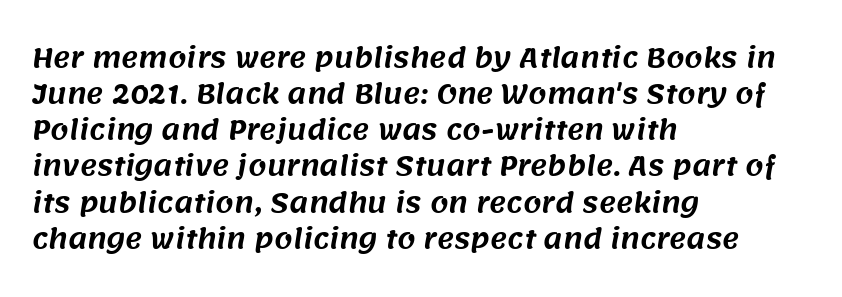
{"underline": "no", "align": "left", "line_spacing": "normal", "line_spacing_ratio": 1.39, "letter_spacing": "normal", "letter_spacing_em": 0.0, "glyph_px": 26}
